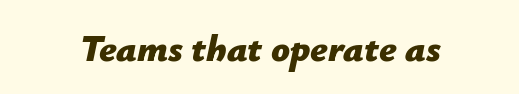
Q: Is the text bold? A: Yes.
Q: Is the text italic (slanted)? A: Yes, it leans right by about 12 degrees.
Q: Is the text underlined? A: No.
Q: Is the spacing between letters normal or unusually wide? A: Normal.
Q: Width (condensed, normal, or wide)? A: Normal.
Q: Stroke contrast? A: Low.
Q: x-height? A: Medium.
Q: Monospaced? A: No.
